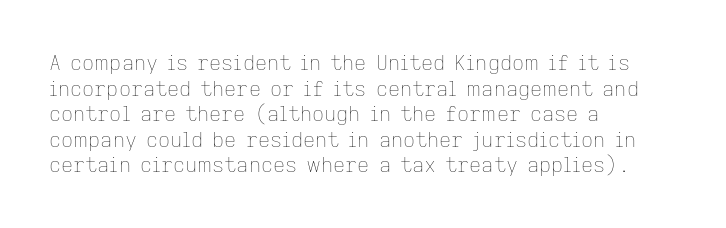
The image shows 21 px text type, upright; set left-aligned, line spacing 1.22x, normal letter spacing, not underlined.
